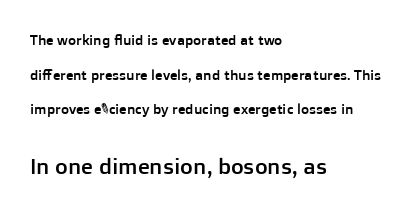
Q: Is the text italic (slanted)? A: No, it is upright.
Q: Is the text underlined? A: No.
Q: How is the paragraph aligned? A: Left-aligned.
Q: Is the spacing between letters normal or unusually wide? A: Normal.
Q: Is the spacing between lines tight, normal or loose? A: Loose.
Q: Which block of text is set in a larger size, the first (top) or the second (bottom)? A: The second (bottom) one.
